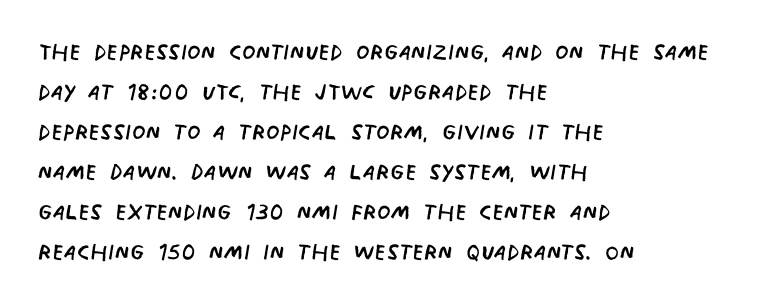
The line-height multiplier appears to be the usual default. The rag falls on the right side of this text block. The face used here is a sans, in the tradition of grotesques and geometrics. The rendering keeps characters at their native spacing. Underlining? Definitely not there. The letters advance in unequal steps, a hallmark of proportional type.
